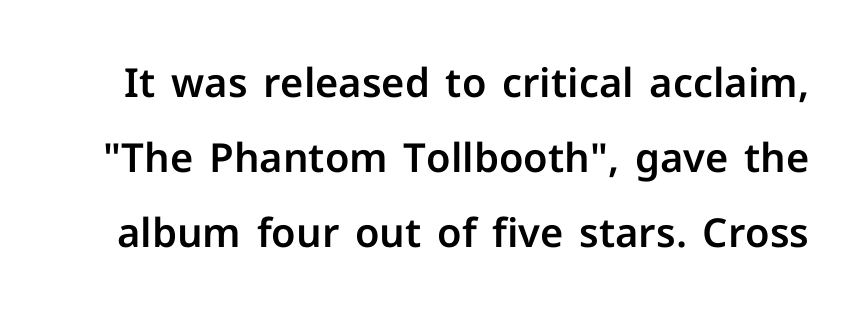
{"serif": "no", "italic": "no", "width": "normal", "stroke_contrast": "low", "x_height": "medium", "monospaced": "no", "underline": "no", "line_spacing_ratio": 1.88, "letter_spacing": "normal", "letter_spacing_em": 0.0, "glyph_px": 40}
